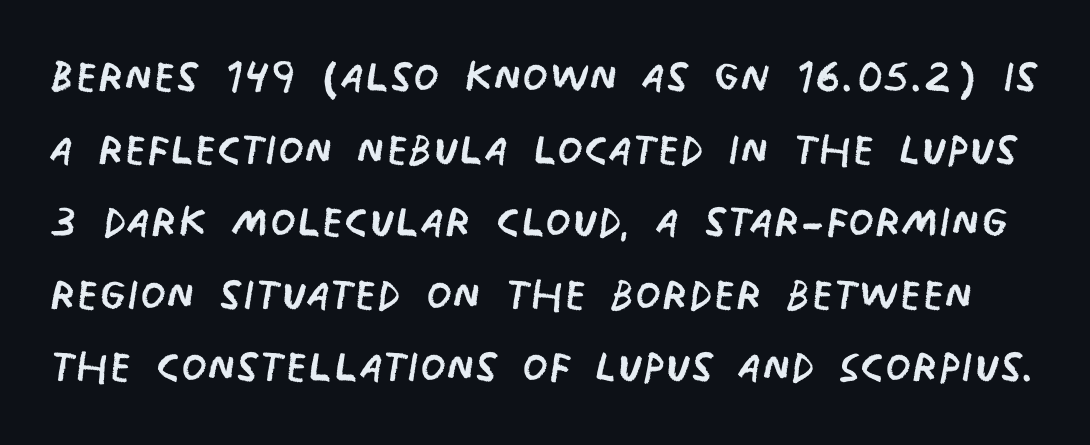
{"serif": "no", "bold": "no", "weight": "regular", "width": "condensed", "stroke_contrast": "low", "x_height": "large", "monospaced": "no", "underline": "no", "line_spacing_ratio": 1.23, "letter_spacing": "normal", "letter_spacing_em": 0.0, "glyph_px": 59}
